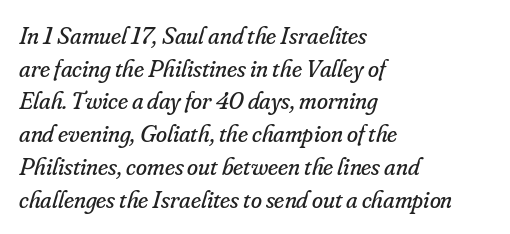
Underlining? Definitely not there. Left-aligned paragraph, ragged on the right. This sample keeps an unexceptional amount of space between lines. The typeface has the unassuming heft of standard copy or less. Would a proofreader flag this as italicized? Yes. Spacing between characters is what you'd get straight out of the box.
